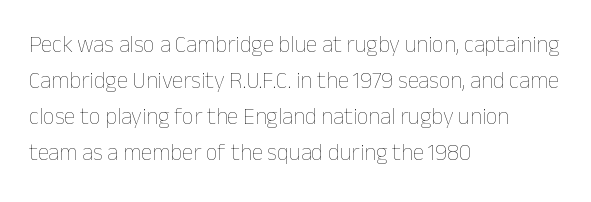
Q: Is the text bold? A: No.
Q: Is the text italic (slanted)? A: No, it is upright.
Q: Is the text underlined? A: No.
Q: How is the paragraph aligned? A: Left-aligned.
Q: Is the spacing between letters normal or unusually wide? A: Normal.
Q: Is the spacing between lines tight, normal or loose? A: Normal.
